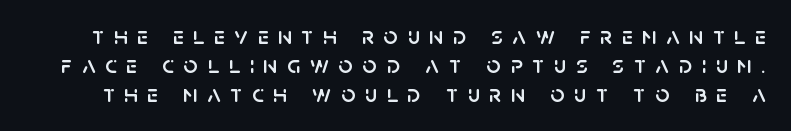
Do the letters lean? They stand straight. Look at the tracking — it's clearly loosened, letters drifting apart. Words float on clear page, feet unadorned.
